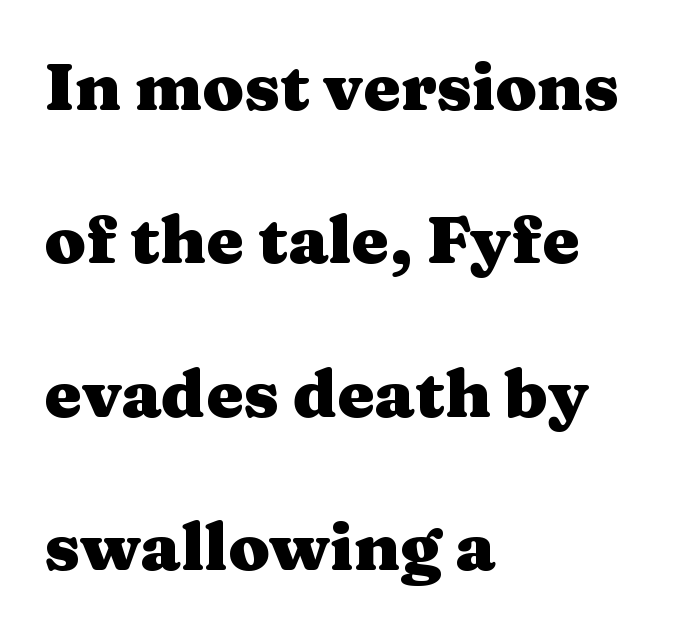
{"serif": "yes", "italic": "no", "bold": "yes", "weight": "heavy", "width": "wide", "stroke_contrast": "medium", "x_height": "medium", "monospaced": "no", "underline": "no", "align": "left", "line_spacing": "loose", "line_spacing_ratio": 2.29, "letter_spacing": "normal", "letter_spacing_em": 0.0, "glyph_px": 67}
